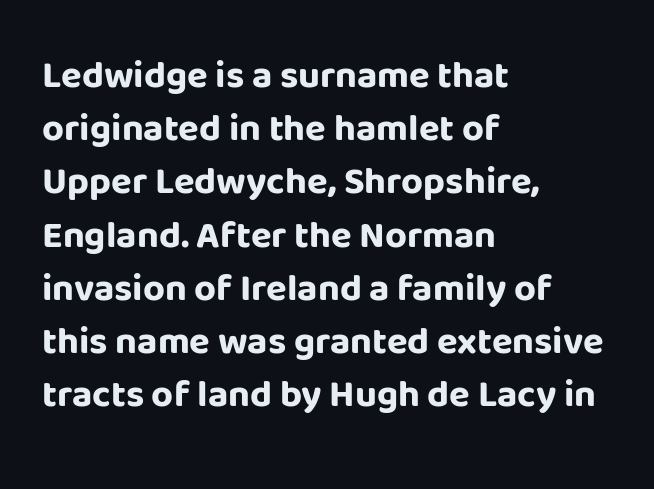
The image shows 38 px bold sans-serif type, upright; set left-aligned, normal line spacing (1.4x), normal letter spacing, not underlined; low stroke contrast and a large x-height.
